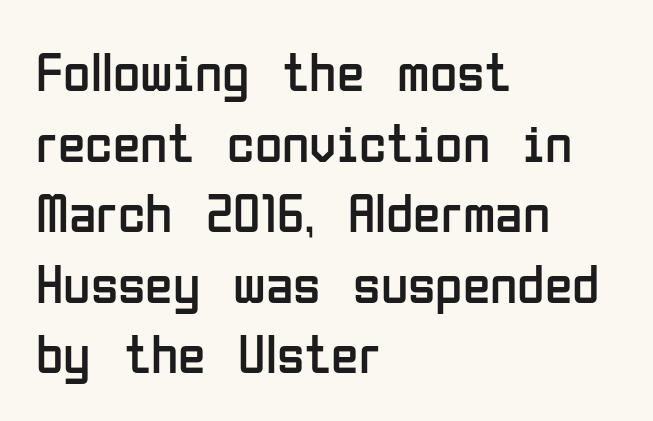
The image shows 56 px regular-weight, condensed sans-serif type, upright; set left-aligned, normal line spacing (1.26x), normal letter spacing, not underlined; low stroke contrast and a medium x-height.
